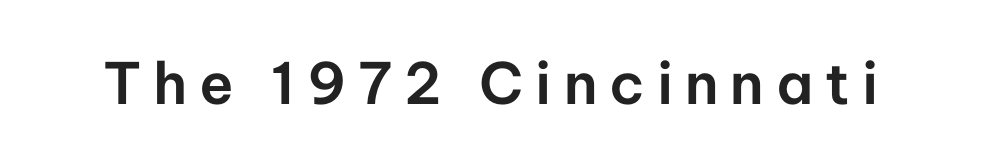
{"serif": "no", "italic": "no", "width": "normal", "stroke_contrast": "low", "x_height": "medium", "monospaced": "no", "underline": "no", "letter_spacing": "wide", "letter_spacing_em": 0.21, "glyph_px": 57}
